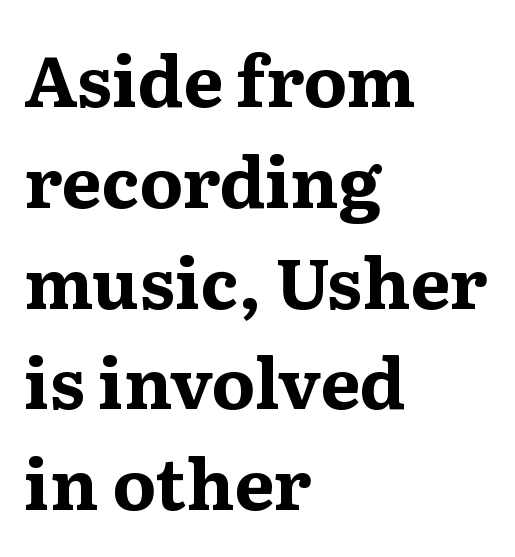
Which margin do the lines hug? The left one — the right edge is uneven. Standard letterfit; no display-style spreading of the glyphs. The leading is moderate, giving the passage an even texture. Looks like regular typesetting: each glyph gets only the width it needs. Bare-footed words on every line. Strokes here are thick enough to call this a true bold.
